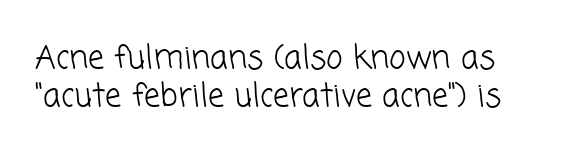
The image shows 32 px light sans-serif type; set line spacing 1.2x, normal letter spacing, not underlined; low stroke contrast and a medium x-height.
